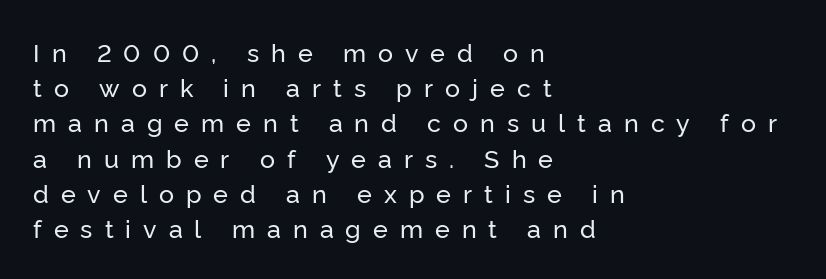
Q: Is the text italic (slanted)? A: No, it is upright.
Q: Is the text underlined? A: No.
Q: How is the paragraph aligned? A: Left-aligned.
Q: Is the spacing between letters normal or unusually wide? A: Unusually wide.
Q: Is the spacing between lines tight, normal or loose? A: Normal.
